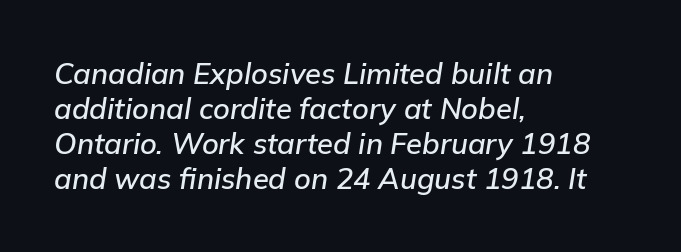
Q: Is the text italic (slanted)? A: Yes, it leans right by about 9 degrees.
Q: Is the text underlined? A: No.
Q: How is the paragraph aligned? A: Left-aligned.
Q: Is the spacing between letters normal or unusually wide? A: Normal.
Q: Width (condensed, normal, or wide)? A: Normal.
Q: Stroke contrast? A: Low.
Q: x-height? A: Medium.
Q: Monospaced? A: No.
